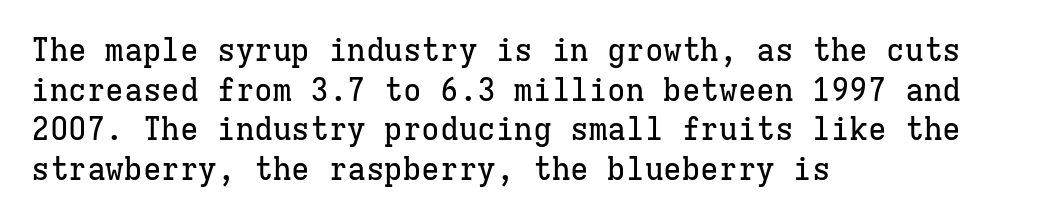
The image shows 31 px serif type, upright, monospaced; set left-aligned, normal line spacing (1.28x), normal letter spacing, not underlined; low stroke contrast and a medium x-height.
